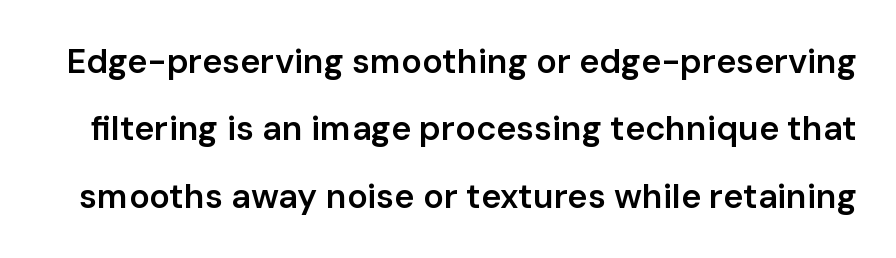
Q: Is the text bold? A: Semi-bold.
Q: Is the text italic (slanted)? A: No, it is upright.
Q: Is the typeface a serif or a sans-serif typeface? A: Sans-serif.
Q: Is the text underlined? A: No.
Q: Is the spacing between letters normal or unusually wide? A: Normal.
Q: Is the spacing between lines tight, normal or loose? A: Loose.
Q: Width (condensed, normal, or wide)? A: Normal.
Q: Stroke contrast? A: Low.
Q: x-height? A: Medium.
Q: Monospaced? A: No.
